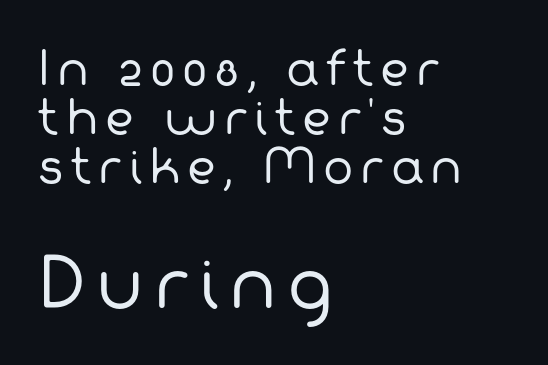
The image shows 67 px regular-weight sans-serif type; set left-aligned, tight line spacing (1.09x), not underlined; the second (bottom) block is 1.49x larger; low stroke contrast and a medium x-height.
